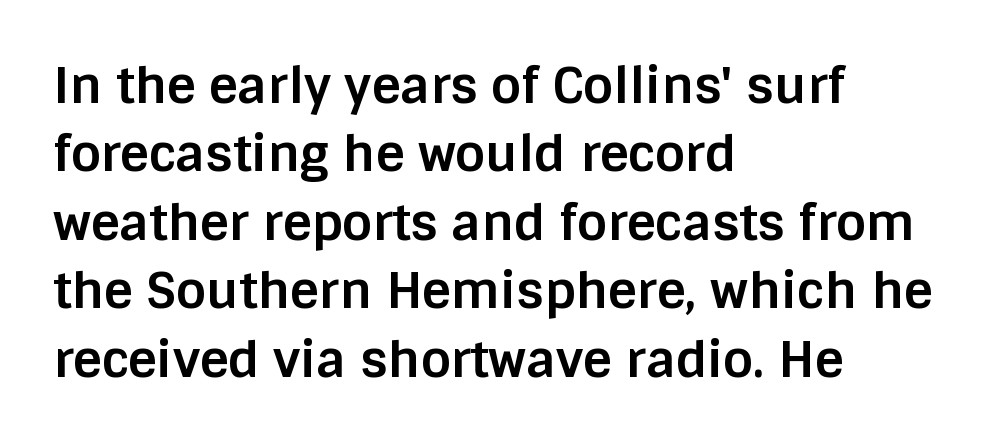
The type is set solid horizontally, with unmodified tracking. The space beneath each line is pristine and unruled. The rendering uses natural spacing where letterforms have individual widths. This sample is left-justified, so line endings fall wherever the words run out. Evenly set lines give the paragraph a standard silhouette. Designer's note — italics off, roman on.
